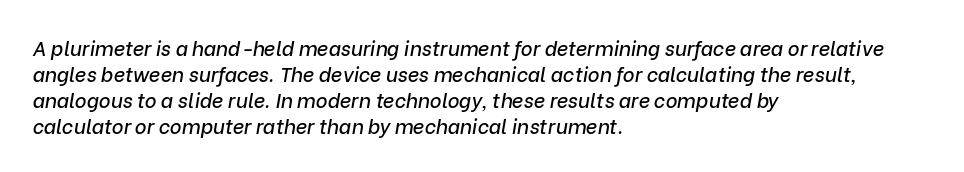
Q: Is the text italic (slanted)? A: Yes, it leans right by about 9 degrees.
Q: Is the text underlined? A: No.
Q: How is the paragraph aligned? A: Left-aligned.
Q: Is the spacing between letters normal or unusually wide? A: Normal.
Q: Is the spacing between lines tight, normal or loose? A: Normal.
